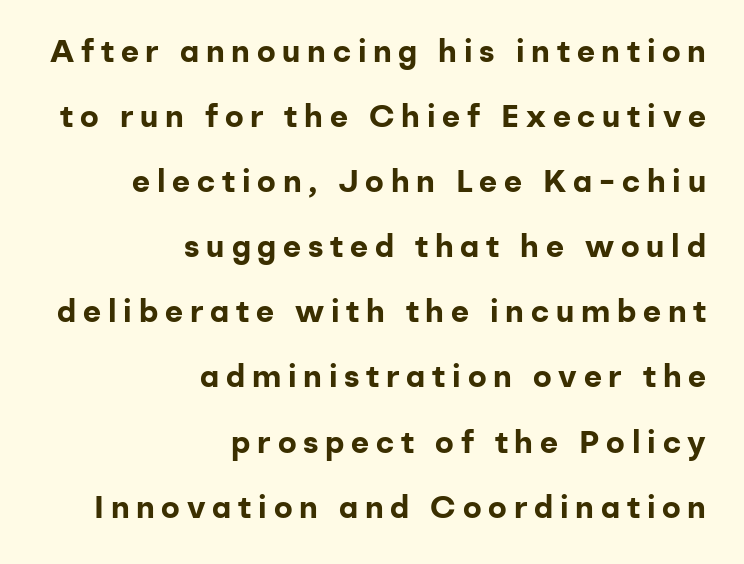
The axis of the letterforms is exactly vertical. The lines are spread far apart with generous leading. The glyphs are unaccompanied by any horizontal stroke below them. Every row of glyphs terminates at an identical x-position on the right.
